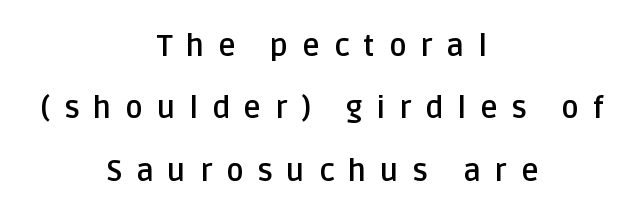
You can tell from the bare stems that sans-serif type was used. Heft: maximum for text — a bold. A clean baseline with only descenders dipping below it. Spacing between characters has been opened up far beyond the box default.
